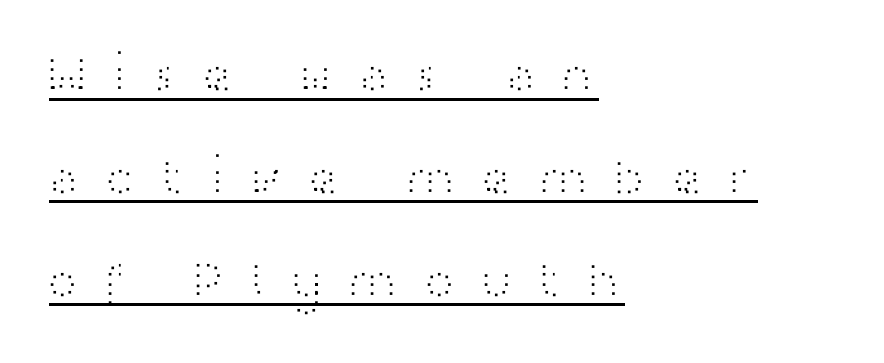
The image shows 53 px light, wide sans-serif type, upright; set left-aligned, loose line spacing (1.94x), unusually wide letter spacing (+0.42 em), underlined; high stroke contrast and a medium x-height.
